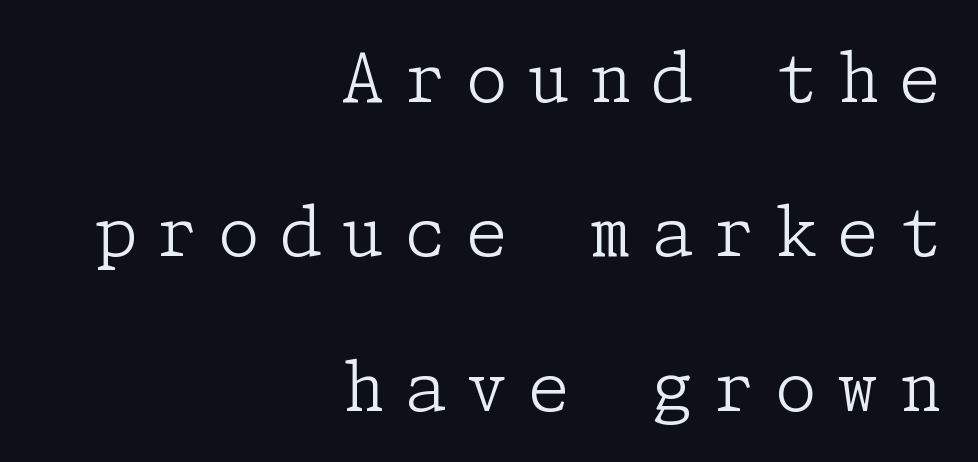
The zone under the glyphs is completely vacant. Stems and bowls with no extra thickness — not bold. The typeface chosen for these lines features serifs. Quick note: interline space is abundant. A flush-right, rag-left setting is used for this passage. Inter-character spacing is expanded well beyond the font's built-in metrics.
